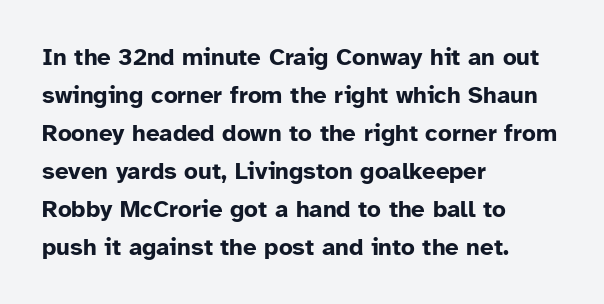
{"italic": "no", "bold": "yes", "underline": "no", "align": "left", "line_spacing": "normal", "line_spacing_ratio": 1.58, "letter_spacing": "normal", "letter_spacing_em": 0.0, "glyph_px": 24}
